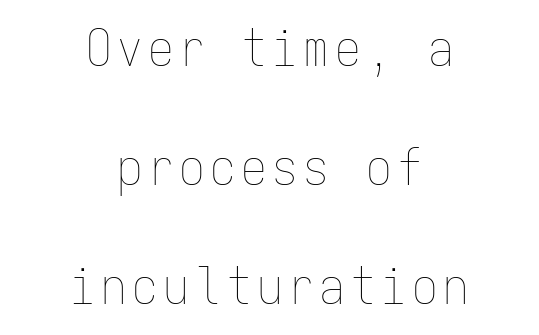
A bare baseline throughout the passage. A quiet, ordinary-to-light weight characterises the typeface. Notice how the passage keeps no hard edge, just a central spine. It's the straight-up-and-down kind of type.
